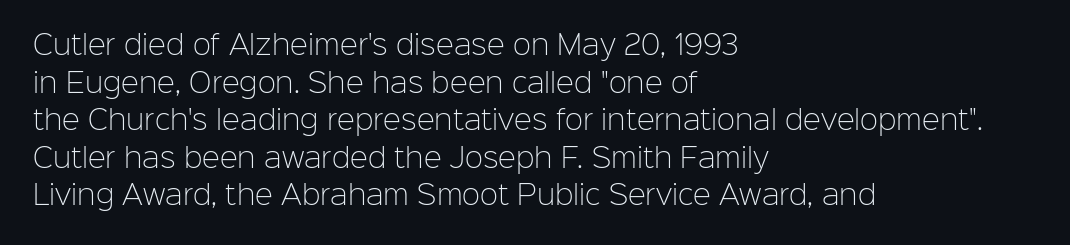
Q: Is the text bold? A: No.
Q: Is the text italic (slanted)? A: No, it is upright.
Q: Is the text underlined? A: No.
Q: How is the paragraph aligned? A: Left-aligned.
Q: Is the spacing between letters normal or unusually wide? A: Normal.
Q: Is the spacing between lines tight, normal or loose? A: Normal.
